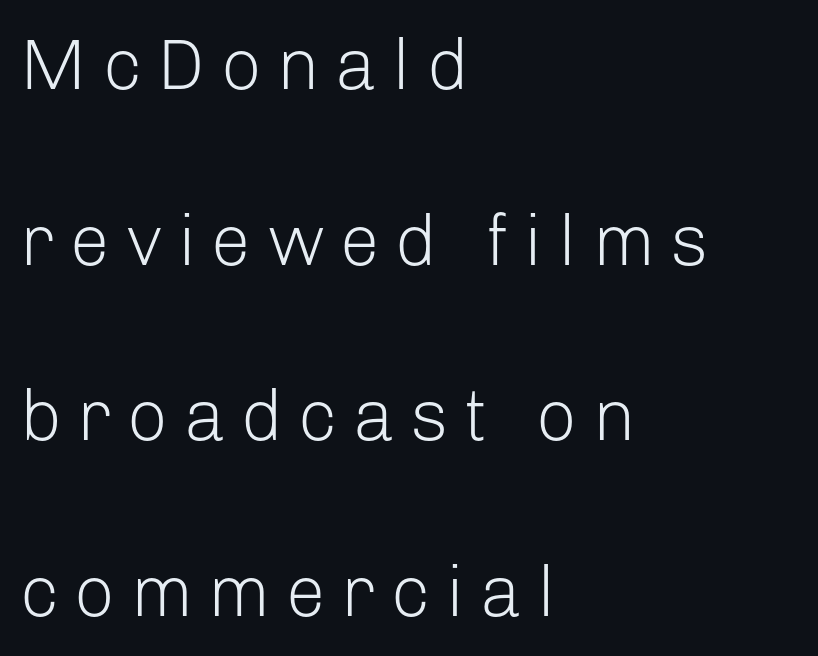
This sample uses an upright cut, with every glyph sitting square on the baseline. Serif or sans? Sans — the stroke terminals are bare. Weight: not bold — regular or lighter. The compositor pushed each line to the left boundary.
